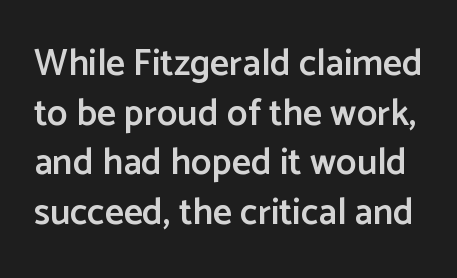
{"serif": "no", "italic": "no", "bold": "semi", "weight": "semibold", "width": "normal", "stroke_contrast": "low", "x_height": "medium", "monospaced": "no", "underline": "no", "line_spacing": "normal", "line_spacing_ratio": 1.34, "letter_spacing": "normal", "letter_spacing_em": 0.0, "glyph_px": 37}
